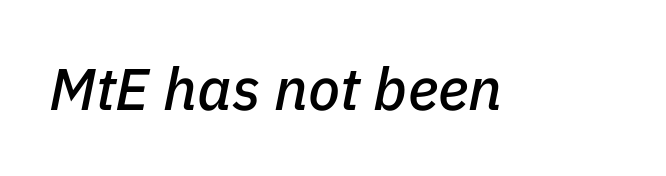
{"italic": "yes", "lean": "right", "slant_degrees": 11, "width": "normal", "stroke_contrast": "low", "x_height": "medium", "monospaced": "no", "underline": "no", "letter_spacing": "normal", "letter_spacing_em": 0.0, "glyph_px": 59}
